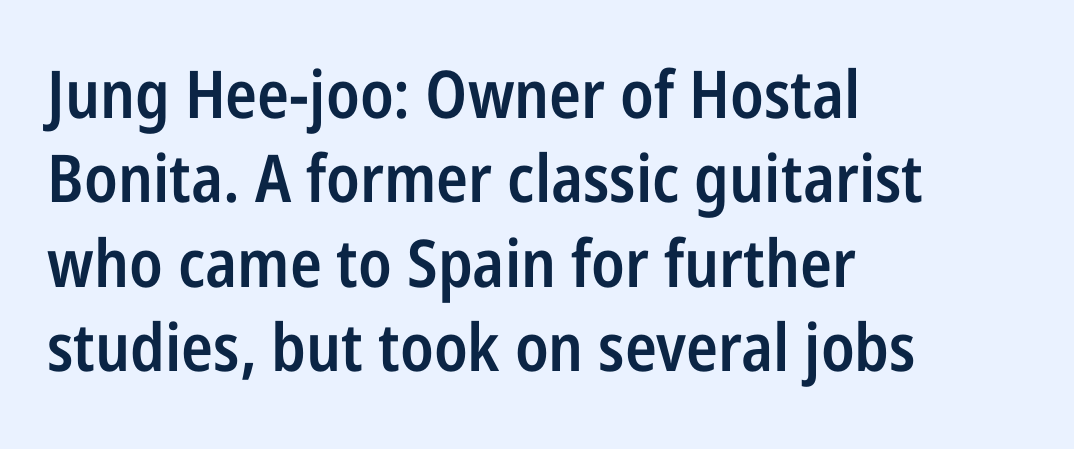
{"serif": "no", "italic": "no", "bold": "semi", "weight": "semibold", "width": "condensed", "stroke_contrast": "low", "x_height": "medium", "monospaced": "no", "underline": "no", "align": "left", "line_spacing": "normal", "line_spacing_ratio": 1.28, "letter_spacing": "normal", "letter_spacing_em": 0.0, "glyph_px": 66}
